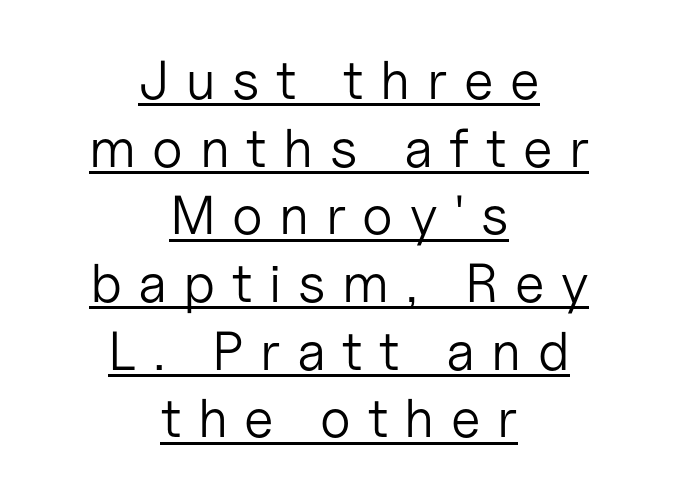
{"serif": "no", "italic": "no", "bold": "no", "weight": "light", "width": "normal", "stroke_contrast": "low", "x_height": "medium", "monospaced": "no", "underline": "yes", "align": "center", "line_spacing_ratio": 1.23, "letter_spacing": "wide", "letter_spacing_em": 0.3, "glyph_px": 55}
